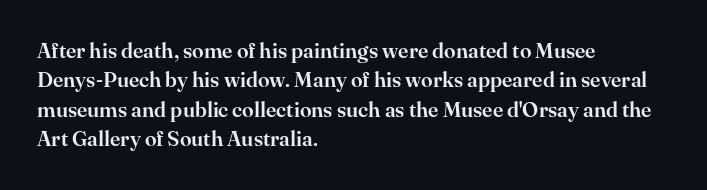
Q: Is the text italic (slanted)? A: No, it is upright.
Q: Is the text underlined? A: No.
Q: How is the paragraph aligned? A: Left-aligned.
Q: Is the spacing between letters normal or unusually wide? A: Normal.
Q: Is the spacing between lines tight, normal or loose? A: Normal.
